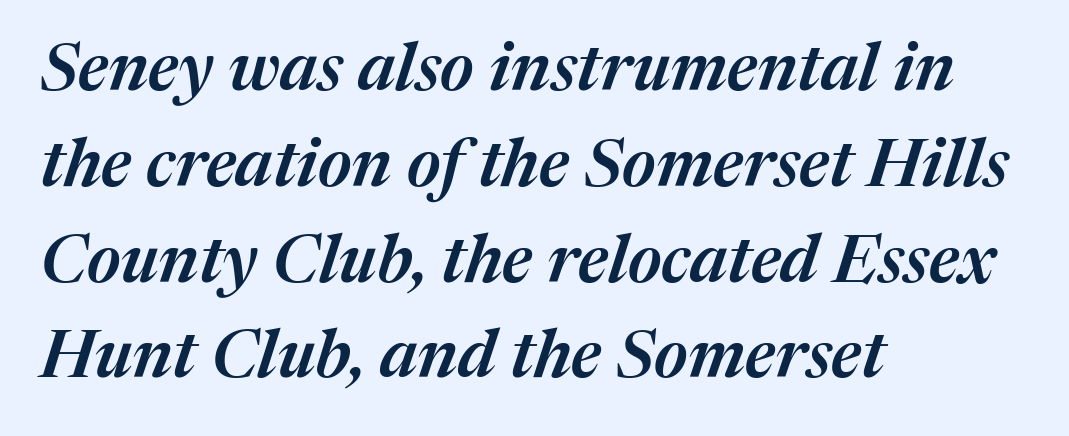
Q: Is the text bold? A: Semi-bold.
Q: Is the text italic (slanted)? A: Yes, it leans right by about 17 degrees.
Q: Is the text underlined? A: No.
Q: How is the paragraph aligned? A: Left-aligned.
Q: Is the spacing between letters normal or unusually wide? A: Normal.
Q: Is the spacing between lines tight, normal or loose? A: Normal.
Q: Width (condensed, normal, or wide)? A: Normal.
Q: Stroke contrast? A: Medium.
Q: x-height? A: Medium.
Q: Monospaced? A: No.
